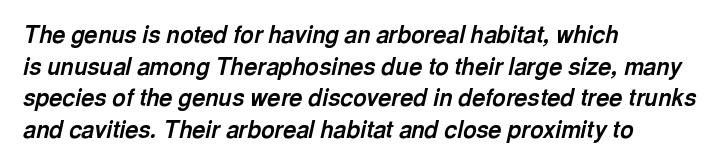
The axis of the letterforms is tilted away from vertical. Honestly, there is no underline to notice here at all. Each word holds together tightly as a unit, with standard inter-letter gaps. Which margin do the lines hug? The left one — the right edge is uneven.
